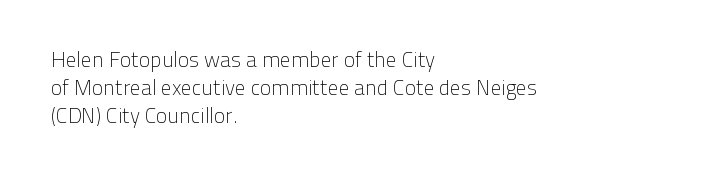
The image shows 21 px text type, upright; set left-aligned, normal line spacing (1.34x), normal letter spacing, not underlined.
